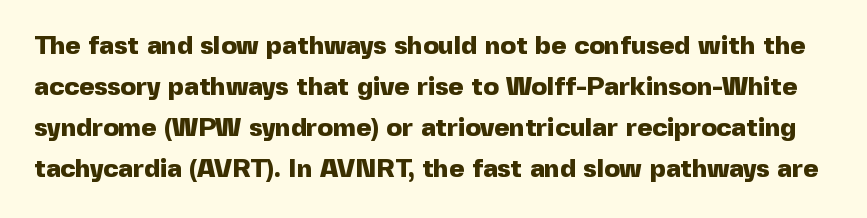
The image shows 26 px bold type, upright; set normal line spacing (1.58x), normal letter spacing, not underlined.
